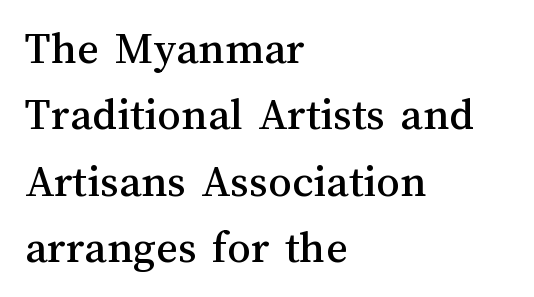
Compared with a centered layout, this one pins lines to the left instead. Each new line begins a customary step beneath the previous one. You could not count columns in this text — the font is proportionally spaced. Designer's note — italics off, roman on. The passage shown is not underscored anywhere. In terms of letterspacing, this is plain default setting.
